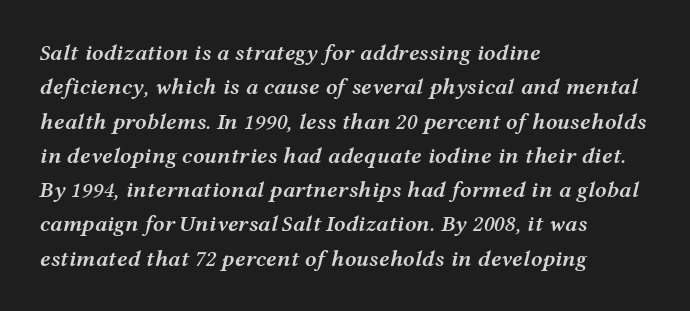
The image shows 23 px text type, italic (leaning right); set left-aligned, normal line spacing (1.49x), normal letter spacing, not underlined.
